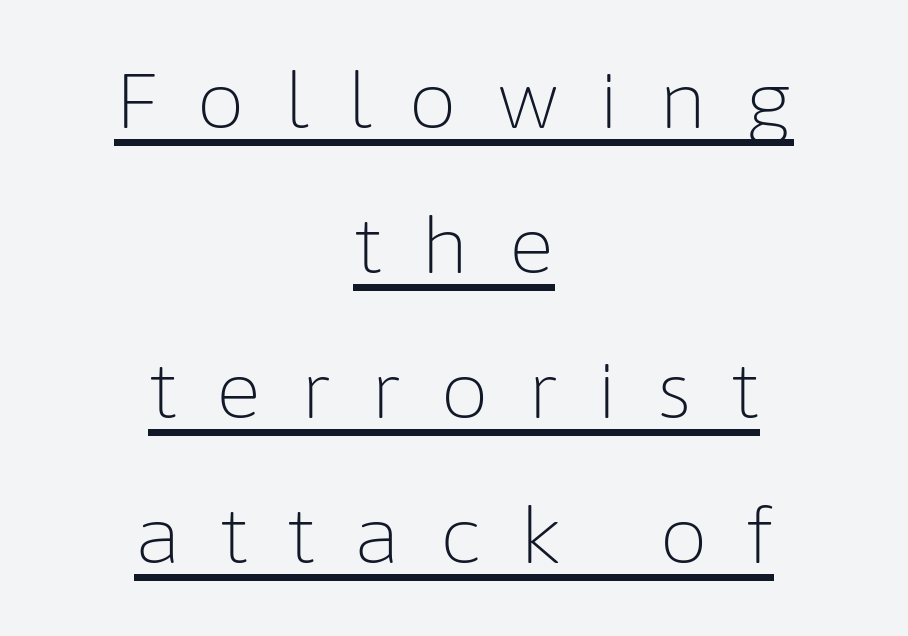
Q: Is the text bold? A: No.
Q: Is the text italic (slanted)? A: No, it is upright.
Q: Is the typeface a serif or a sans-serif typeface? A: Sans-serif.
Q: Is the text underlined? A: Yes.
Q: How is the paragraph aligned? A: Centered.
Q: Is the spacing between letters normal or unusually wide? A: Unusually wide.
Q: Width (condensed, normal, or wide)? A: Normal.
Q: Stroke contrast? A: Low.
Q: x-height? A: Medium.
Q: Monospaced? A: No.
